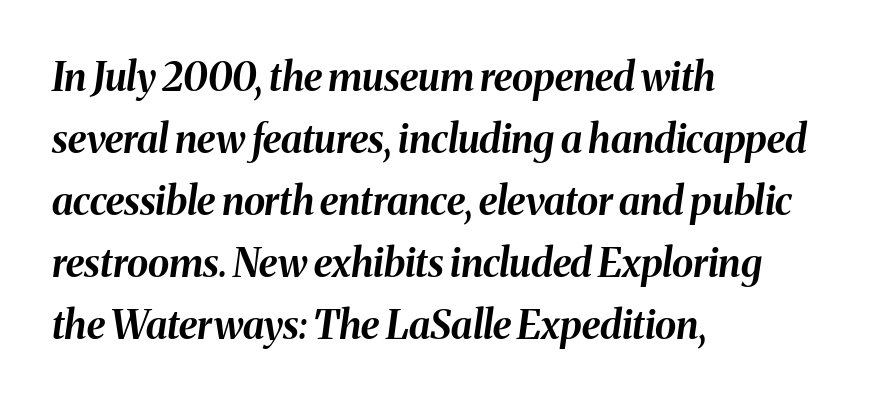
{"italic": "yes", "lean": "right", "slant_degrees": 8, "bold": "yes", "weight": "bold", "width": "normal", "stroke_contrast": "medium", "x_height": "medium", "monospaced": "no", "underline": "no", "align": "left", "line_spacing": "normal", "line_spacing_ratio": 1.59, "letter_spacing": "normal", "letter_spacing_em": 0.0, "glyph_px": 39}
